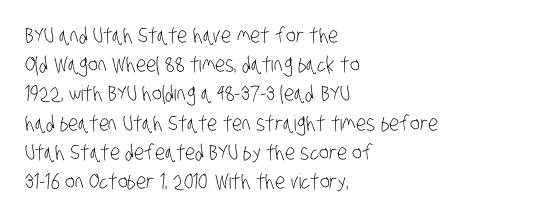
The image shows 21 px text type; set left-aligned, normal line spacing (1.39x), normal letter spacing, not underlined.
